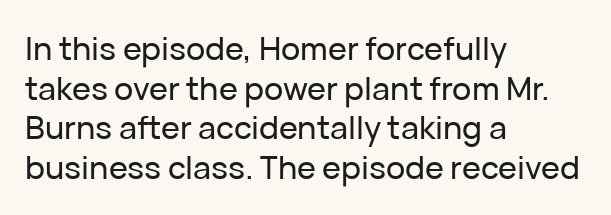
No italicization has been applied; the sample stays upright. Decoration check: the copy has no underline. Horizontally, the lines are justified to the leading edge only. Caption: standard tracking, unaltered. To sum up the face: it is a sans, with no serifs.
